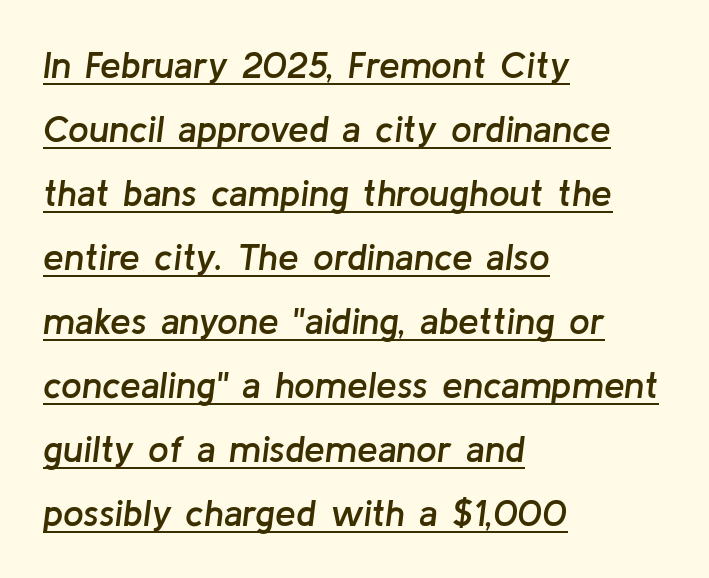
{"italic": "yes", "lean": "right", "slant_degrees": 8, "bold": "semi", "weight": "semibold", "width": "normal", "stroke_contrast": "low", "x_height": "medium", "monospaced": "no", "underline": "yes", "align": "left", "line_spacing_ratio": 1.73, "letter_spacing": "normal", "letter_spacing_em": 0.0, "glyph_px": 37}
